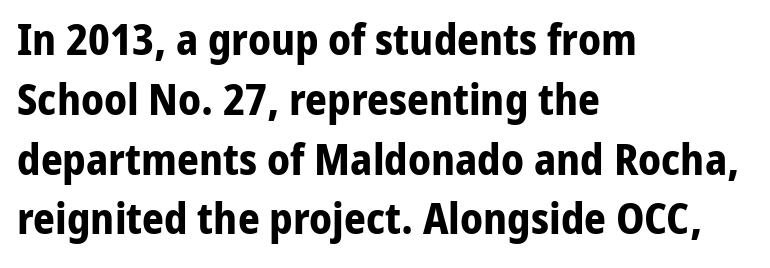
The face used here is proportionally spaced, like ordinary book or web type. Typographically, this falls in the sans-serif category. Layout note: lines flush left. Italic: no, the glyphs are upright roman.
